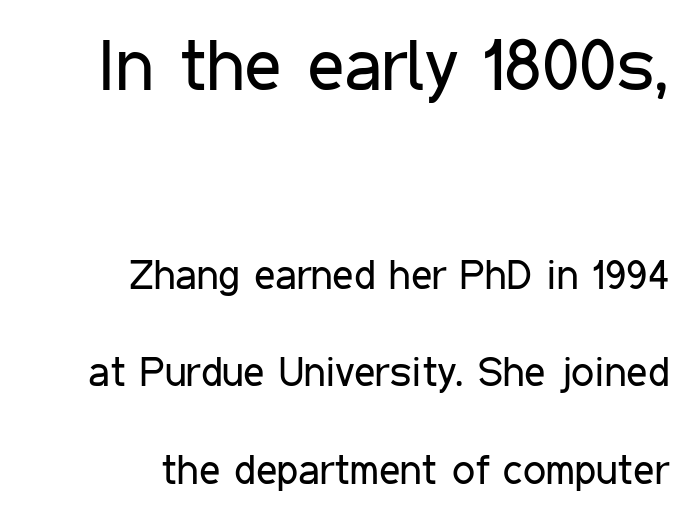
{"serif": "no", "italic": "no", "bold": "no", "weight": "regular", "width": "condensed", "stroke_contrast": "low", "x_height": "medium", "monospaced": "no", "underline": "no", "align": "right", "line_spacing": "loose", "line_spacing_ratio": 2.37, "letter_spacing": "normal", "letter_spacing_em": 0.0, "larger_block": "first", "size_ratio": 1.76, "glyph_px": 72}
